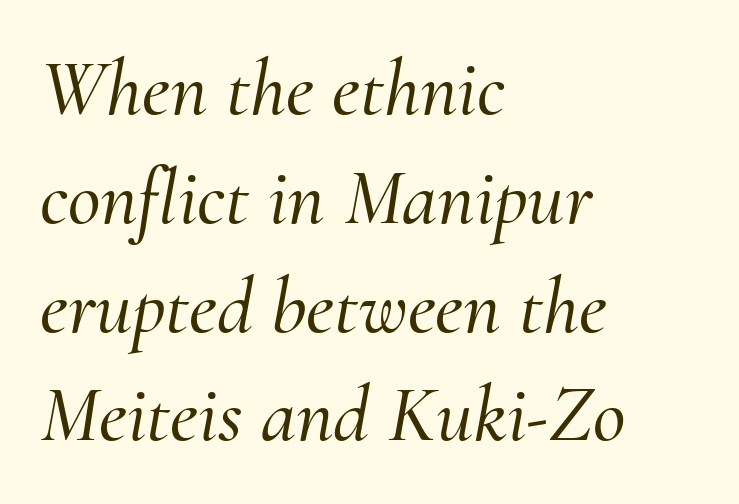
Q: Is the text italic (slanted)? A: Yes, it leans right by about 10 degrees.
Q: Is the typeface a serif or a sans-serif typeface? A: Serif.
Q: Is the text underlined? A: No.
Q: How is the paragraph aligned? A: Left-aligned.
Q: Is the spacing between letters normal or unusually wide? A: Normal.
Q: Is the spacing between lines tight, normal or loose? A: Normal.
Q: Width (condensed, normal, or wide)? A: Normal.
Q: Stroke contrast? A: Medium.
Q: x-height? A: Small.
Q: Monospaced? A: No.
